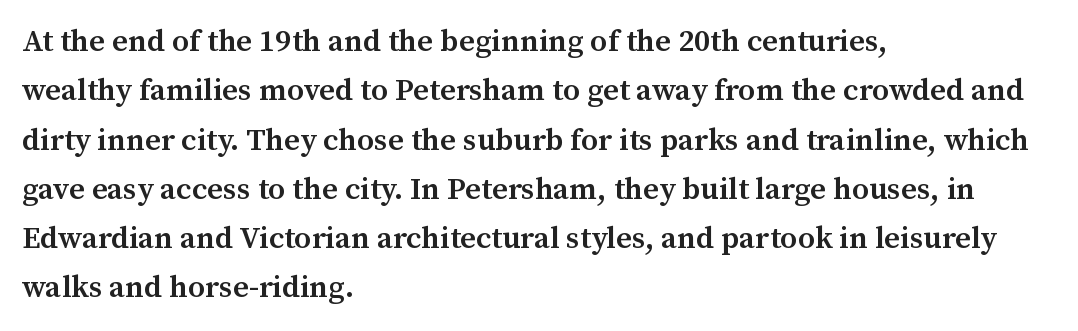
The image shows 31 px semibold serif type, upright; set left-aligned, normal line spacing (1.59x), normal letter spacing, not underlined; medium stroke contrast and a medium x-height.
